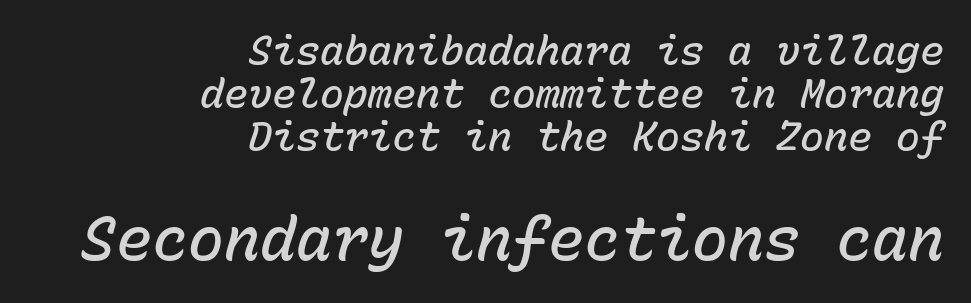
The vertical gap from one line to the next is small. The face used here is rendered with its standard letterfit. Characters are canted at an angle relative to the baseline's perpendicular. The face used here appears at its bigger size in the lower chunk.
